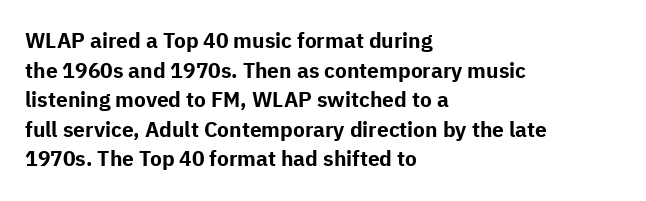
The vertical gap from one line to the next is medium. Beneath every word, the page is bare. Nothing unusual about the tracking: characters are spaced as the font intends. Its strokes are broad and dark, the hallmark of bold type. This sample uses an upright cut, with every glyph sitting square on the baseline. If you drew a ruler down the left edge, every line would touch it.
